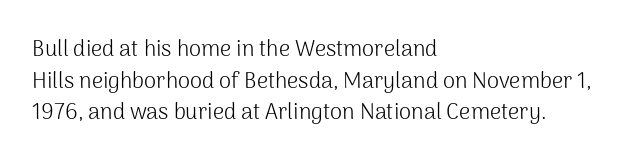
Q: Is the text bold? A: No.
Q: Is the text italic (slanted)? A: No, it is upright.
Q: Is the text underlined? A: No.
Q: How is the paragraph aligned? A: Left-aligned.
Q: Is the spacing between letters normal or unusually wide? A: Normal.
Q: Is the spacing between lines tight, normal or loose? A: Normal.
